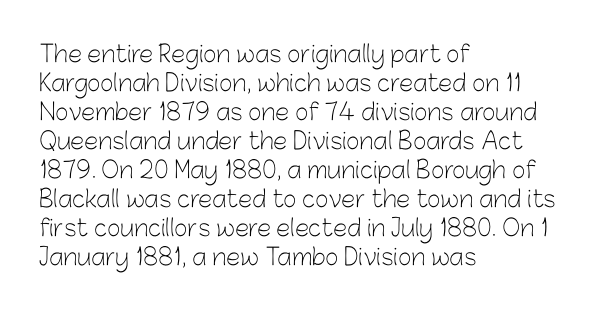
{"italic": "no", "bold": "no", "underline": "no", "align": "left", "line_spacing": "normal", "line_spacing_ratio": 1.26, "letter_spacing": "normal", "letter_spacing_em": 0.0, "glyph_px": 23}
